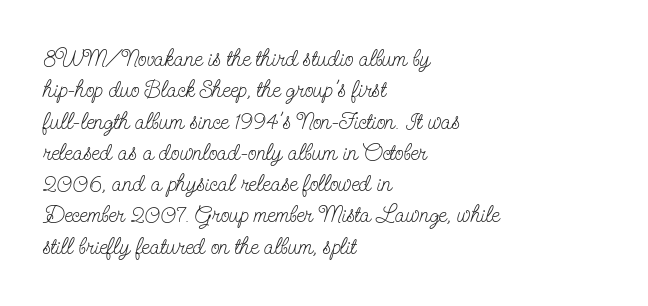
The image shows 23 px text type; set left-aligned, normal line spacing (1.36x), normal letter spacing, not underlined.
